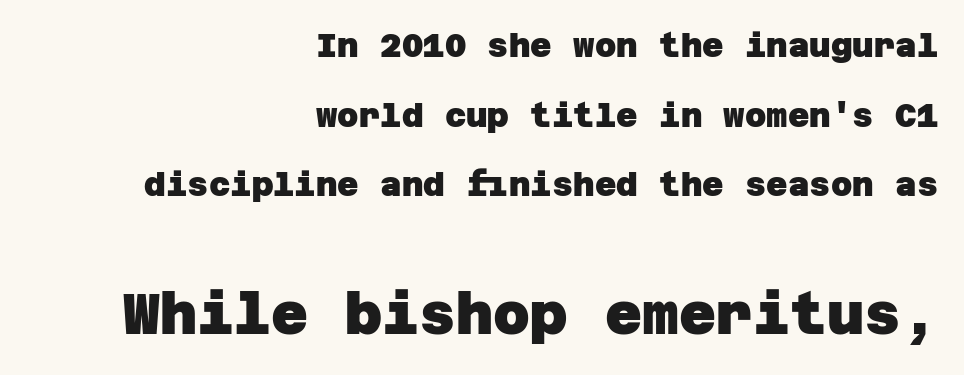
Plain, unruled lines of type. Tracking value appears to be zero — textbook default spacing. Line spacing here is loose. The characters look thick and weighty, a clear bold.
